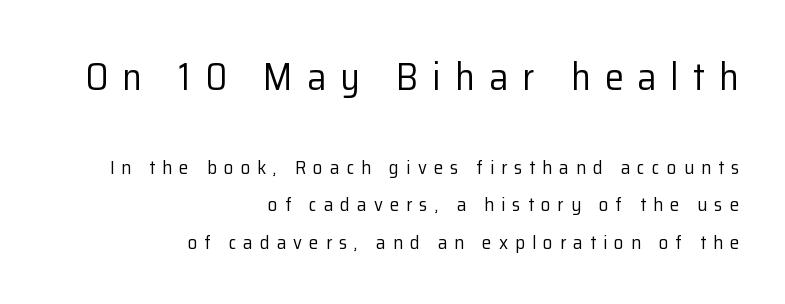
Right-aligned paragraph, ragged on the left. Loosely led — the rows are spread out. Here the first block reads like a headline and the second like body copy. Does extra space separate the letters? Yes, quite a lot of it. Note the varied advance widths — an 'i' is clearly narrower than an 'm'. Nope, no serifs anywhere on these letters.
